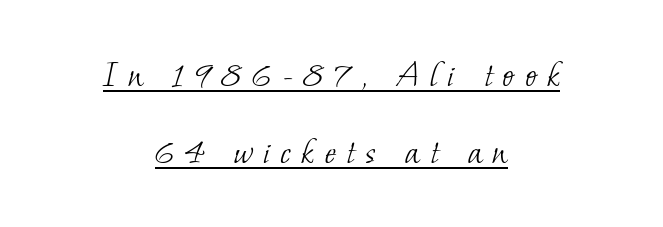
Q: Is the text bold? A: No.
Q: Is the typeface a serif or a sans-serif typeface? A: Serif.
Q: Is the text underlined? A: Yes.
Q: How is the paragraph aligned? A: Centered.
Q: Is the spacing between letters normal or unusually wide? A: Unusually wide.
Q: Is the spacing between lines tight, normal or loose? A: Loose.
Q: Width (condensed, normal, or wide)? A: Normal.
Q: Stroke contrast? A: Low.
Q: x-height? A: Small.
Q: Monospaced? A: No.
